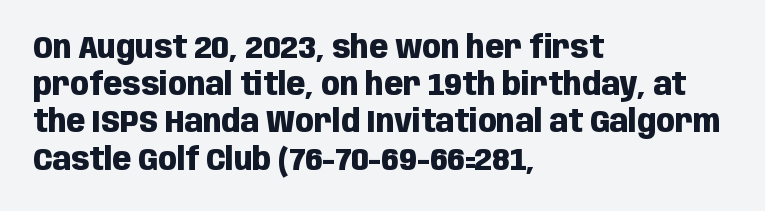
Heavy-handed strokes throughout: this text is bold. Underline: absent. The face used here is proportionally spaced, like ordinary book or web type. Spacing between characters is what you'd get straight out of the box.
